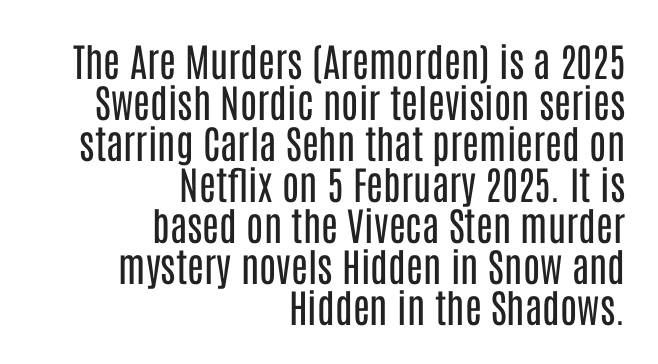
No extra tracking has been applied to these lines. The specimen omits any rule beneath the text block's lines. The weight tops out at a normal text grade. The rag falls on the left side of this text block. Type style note: lacks serifs.
